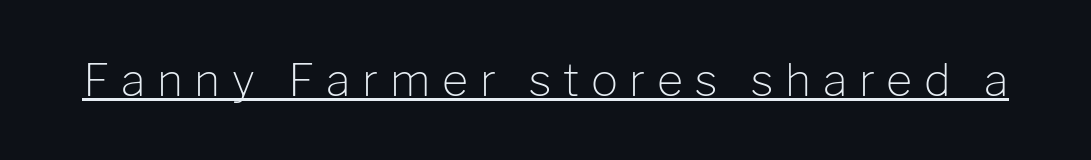
Q: Is the text bold? A: No.
Q: Is the text italic (slanted)? A: No, it is upright.
Q: Is the typeface a serif or a sans-serif typeface? A: Sans-serif.
Q: Is the text underlined? A: Yes.
Q: Is the spacing between letters normal or unusually wide? A: Unusually wide.
Q: Width (condensed, normal, or wide)? A: Normal.
Q: Stroke contrast? A: Low.
Q: x-height? A: Medium.
Q: Monospaced? A: No.
